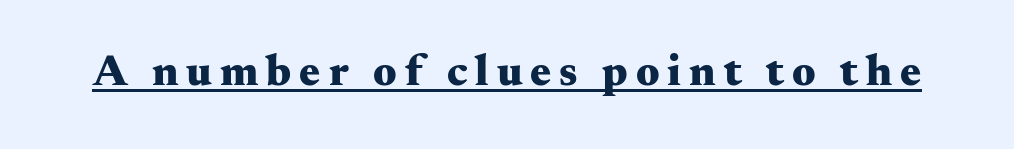
The image shows 44 px heavy, wide serif type, upright; set underlined; medium stroke contrast and a small x-height.
